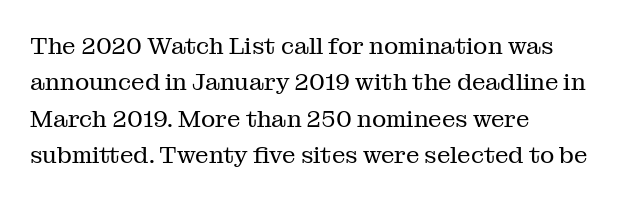
The foot of each line stays bare and open. These lines stack with their left ends in a neat column. Italic: no, the glyphs are upright roman. These lines sit exactly where default settings would place them.
